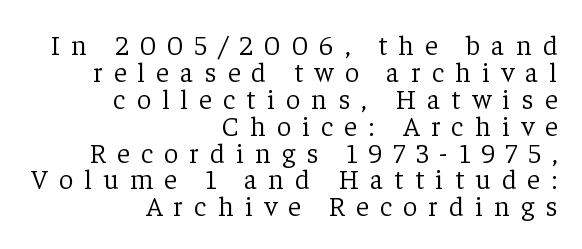
Q: Is the text bold? A: No.
Q: Is the text italic (slanted)? A: No, it is upright.
Q: Is the typeface a serif or a sans-serif typeface? A: Serif.
Q: Is the text underlined? A: No.
Q: How is the paragraph aligned? A: Right-aligned.
Q: Is the spacing between letters normal or unusually wide? A: Unusually wide.
Q: Is the spacing between lines tight, normal or loose? A: Tight.
Q: Width (condensed, normal, or wide)? A: Normal.
Q: Stroke contrast? A: Low.
Q: x-height? A: Medium.
Q: Monospaced? A: No.
